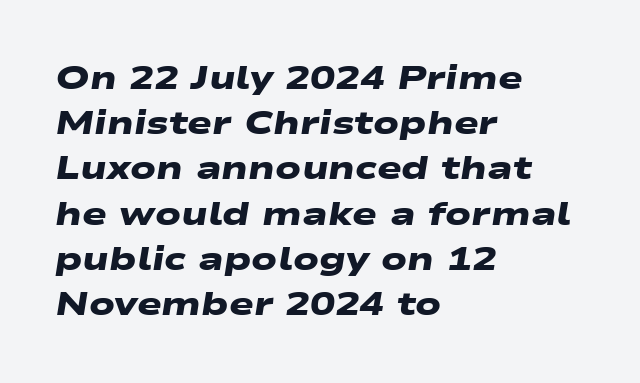
Q: Is the text bold? A: Yes.
Q: Is the typeface a serif or a sans-serif typeface? A: Sans-serif.
Q: Is the text underlined? A: No.
Q: How is the paragraph aligned? A: Left-aligned.
Q: Is the spacing between letters normal or unusually wide? A: Normal.
Q: Is the spacing between lines tight, normal or loose? A: Normal.
Q: Width (condensed, normal, or wide)? A: Wide.
Q: Stroke contrast? A: Low.
Q: x-height? A: Medium.
Q: Monospaced? A: No.
